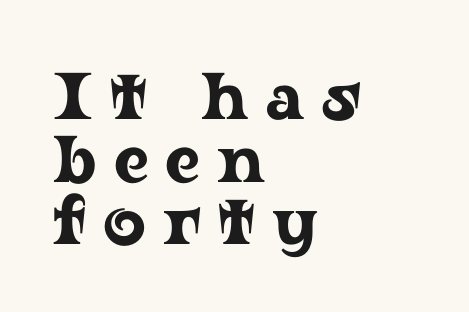
{"serif": "yes", "italic": "no", "width": "wide", "stroke_contrast": "low", "x_height": "medium", "monospaced": "no", "underline": "no", "align": "left", "line_spacing": "tight", "line_spacing_ratio": 0.95, "letter_spacing": "wide", "letter_spacing_em": 0.26, "glyph_px": 66}
